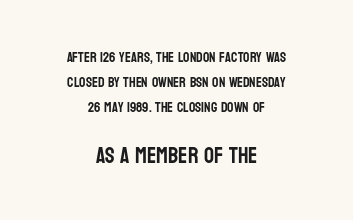
Anything drawn beneath the words? Only blank space. Does the lettering tilt? It doesn't — this is upright. Typesetter's note — lower block bumped up in size, upper block left smaller. Tracking value appears to be zero — textbook default spacing.
